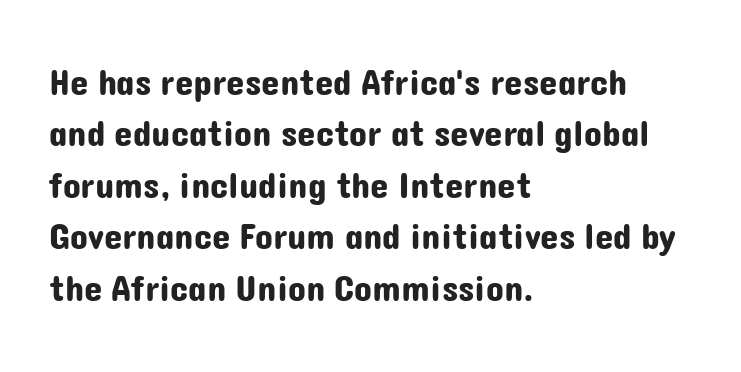
Honestly, the letter spacing is just normal — you wouldn't notice it. The specimen reads as upright at a glance. Beneath every word, the page is bare. Horizontally, the lines are justified to the leading edge only. The designer went with a sans here, leaving each stem footless. The passage shown is typed in a proportional face where columns would drift.
